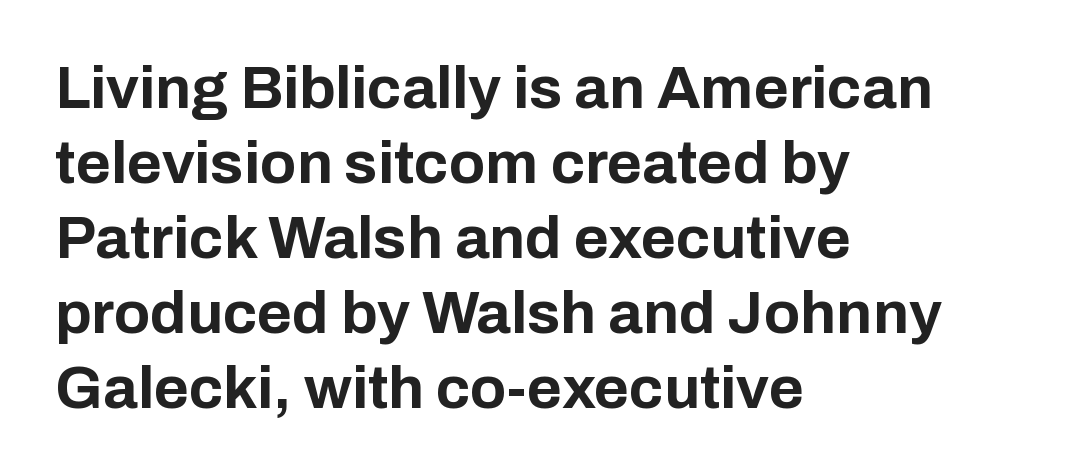
{"serif": "no", "italic": "no", "bold": "yes", "weight": "bold", "width": "normal", "stroke_contrast": "low", "x_height": "medium", "monospaced": "no", "underline": "no", "align": "left", "line_spacing": "normal", "line_spacing_ratio": 1.25, "letter_spacing": "normal", "letter_spacing_em": 0.0, "glyph_px": 60}
